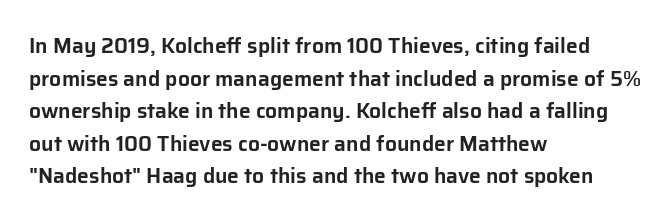
The line-height multiplier appears to be the usual default. Posture: straight, roman, zero tilt. This sample uses plain, unmodified letter spacing. No word sits above an underline.
